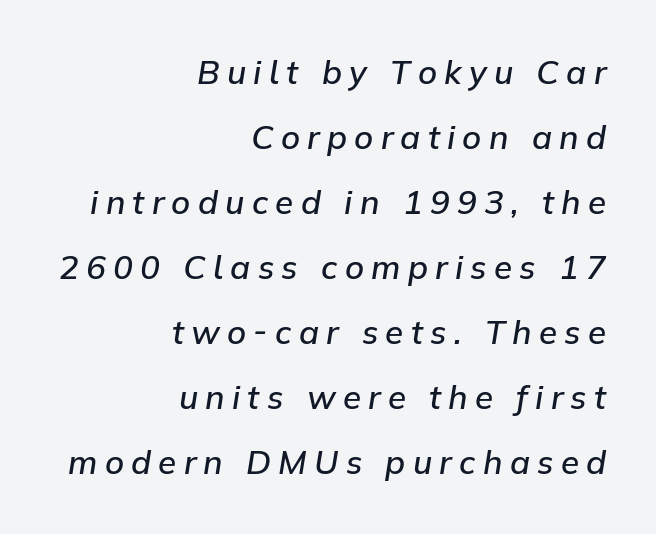
In terms of leading, this rendering errs on the spacious side. Note the varied advance widths — an 'i' is clearly narrower than an 'm'. Caption: semibold face, moderately heavy strokes. The space beneath each line is pristine and unruled. A typesetter would mark this as italic.
